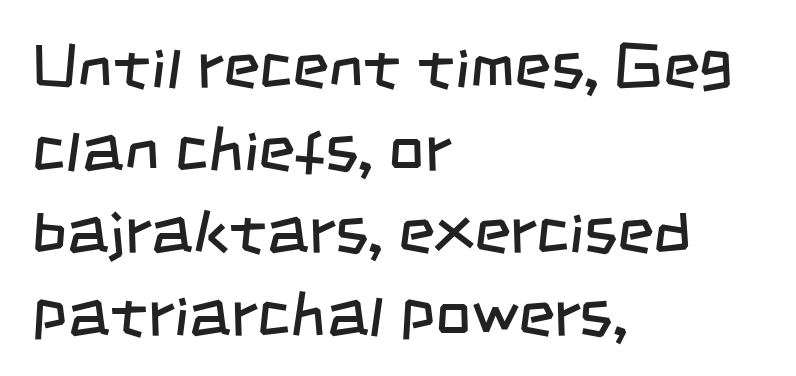
The image shows 63 px regular-weight, condensed sans-serif type; set left-aligned, normal line spacing (1.31x), normal letter spacing, not underlined; low stroke contrast and a large x-height.
